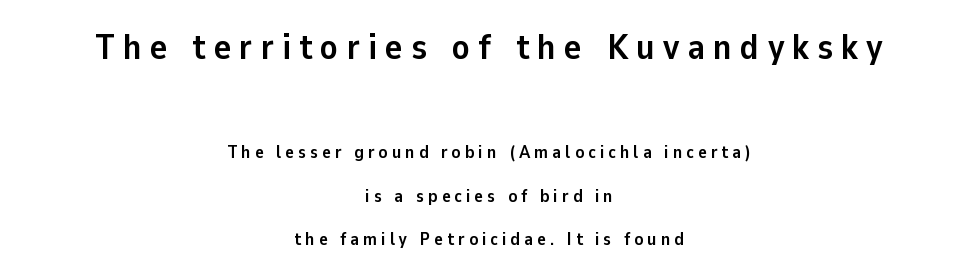
{"serif": "no", "italic": "no", "bold": "yes", "weight": "semibold", "width": "normal", "stroke_contrast": "low", "x_height": "medium", "monospaced": "no", "underline": "no", "align": "center", "line_spacing": "loose", "line_spacing_ratio": 2.44, "letter_spacing": "wide", "letter_spacing_em": 0.23, "larger_block": "first", "size_ratio": 2.0, "glyph_px": 36}
